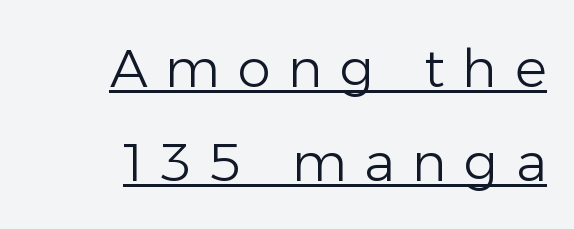
The image shows 53 px light sans-serif type, upright; set right-aligned, line spacing 1.77x, unusually wide letter spacing (+0.33 em), underlined; low stroke contrast and a medium x-height.
